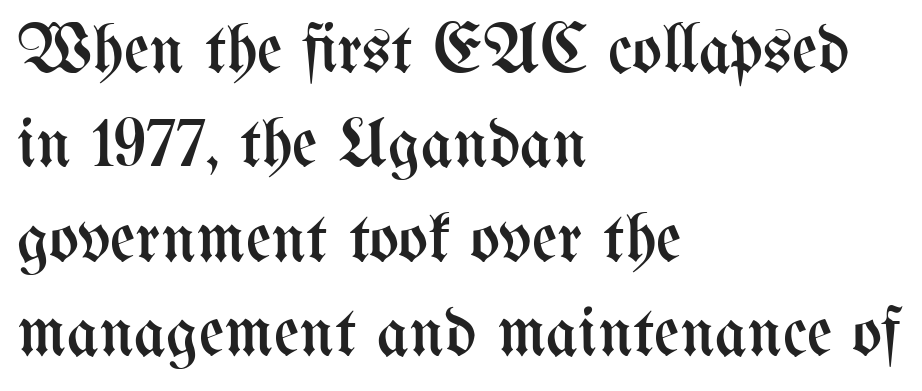
Q: Is the text bold? A: No.
Q: Is the text italic (slanted)? A: No, it is upright.
Q: Is the text underlined? A: No.
Q: How is the paragraph aligned? A: Left-aligned.
Q: Is the spacing between letters normal or unusually wide? A: Normal.
Q: Is the spacing between lines tight, normal or loose? A: Normal.
Q: Width (condensed, normal, or wide)? A: Condensed.
Q: Stroke contrast? A: Medium.
Q: x-height? A: Medium.
Q: Monospaced? A: No.
